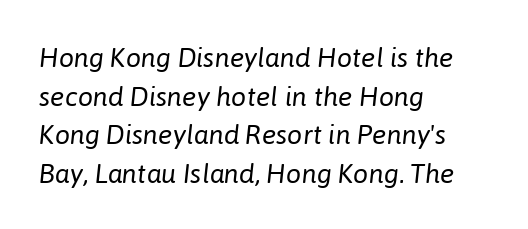
The image shows 27 px text type, italic (leaning right); set left-aligned, normal line spacing (1.43x), normal letter spacing, not underlined.
